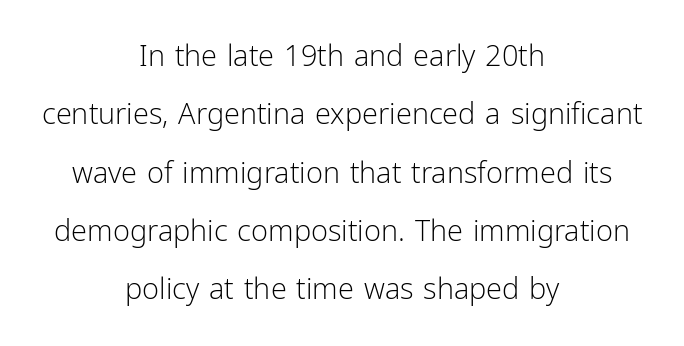
Q: Is the text bold? A: No.
Q: Is the text italic (slanted)? A: No, it is upright.
Q: Is the typeface a serif or a sans-serif typeface? A: Sans-serif.
Q: Is the text underlined? A: No.
Q: How is the paragraph aligned? A: Centered.
Q: Is the spacing between letters normal or unusually wide? A: Normal.
Q: Is the spacing between lines tight, normal or loose? A: Loose.
Q: Width (condensed, normal, or wide)? A: Normal.
Q: Stroke contrast? A: Low.
Q: x-height? A: Medium.
Q: Monospaced? A: No.
